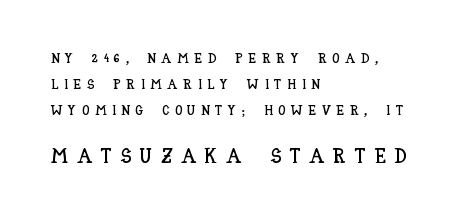
Q: Is the text italic (slanted)? A: No, it is upright.
Q: Is the text underlined? A: No.
Q: How is the paragraph aligned? A: Left-aligned.
Q: Is the spacing between letters normal or unusually wide? A: Unusually wide.
Q: Which block of text is set in a larger size, the first (top) or the second (bottom)? A: The second (bottom) one.
